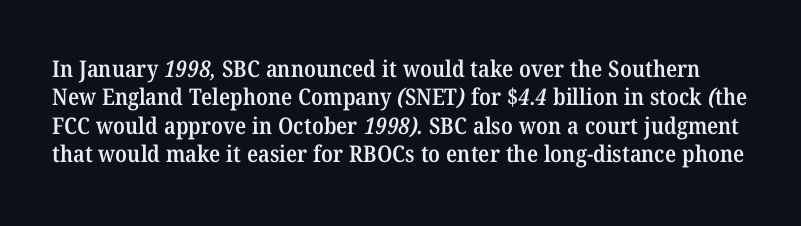
Q: Is the text bold? A: Semi-bold.
Q: Is the text underlined? A: No.
Q: Is the spacing between letters normal or unusually wide? A: Normal.
